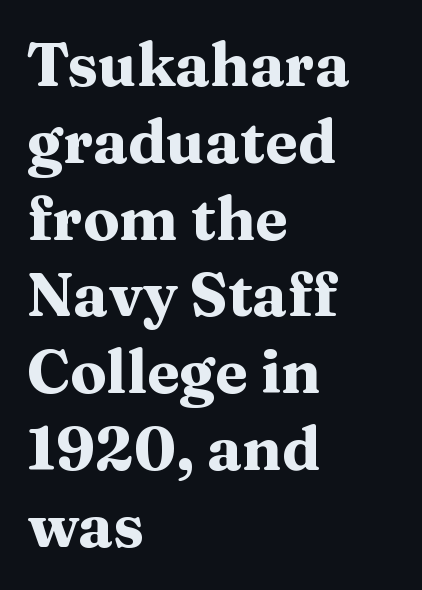
{"serif": "yes", "italic": "no", "bold": "yes", "weight": "heavy", "width": "wide", "stroke_contrast": "medium", "x_height": "medium", "monospaced": "no", "underline": "no", "align": "left", "line_spacing": "normal", "line_spacing_ratio": 1.28, "letter_spacing": "normal", "letter_spacing_em": 0.0, "glyph_px": 60}
